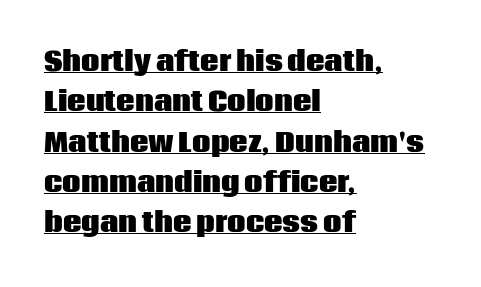
A student would call this left alignment; a typographer would say flush left, rag right. Students, this is bold: see how much ink each stroke carries. Is the letter spacing exaggerated? No — it looks like the ordinary default. This is underlined copy, the kind a proofreader might mark for attention. Ordinary non-slanted type is in use.
